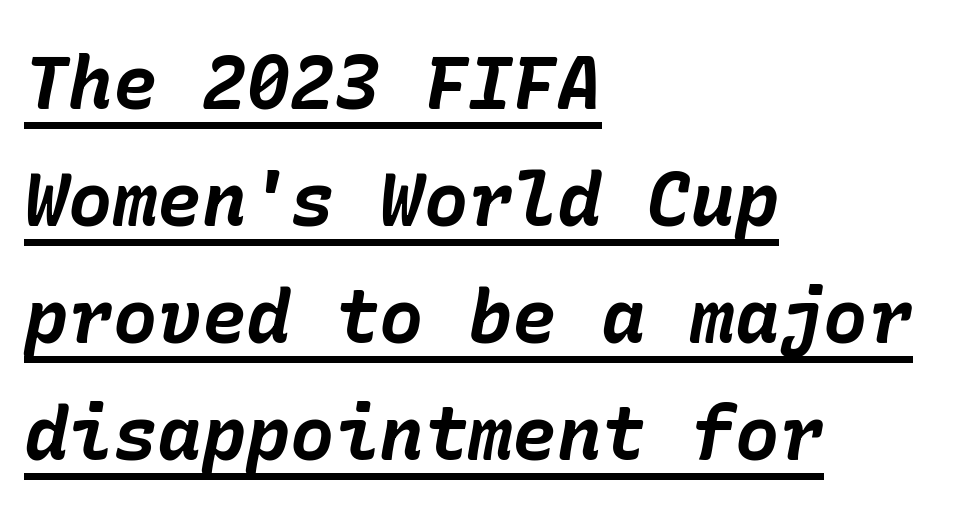
Q: Is the text bold? A: Yes.
Q: Is the text italic (slanted)? A: Yes, it leans right by about 10 degrees.
Q: Is the text underlined? A: Yes.
Q: How is the paragraph aligned? A: Left-aligned.
Q: Is the spacing between letters normal or unusually wide? A: Normal.
Q: Is the spacing between lines tight, normal or loose? A: Normal.
Q: Width (condensed, normal, or wide)? A: Normal.
Q: Stroke contrast? A: Low.
Q: x-height? A: Medium.
